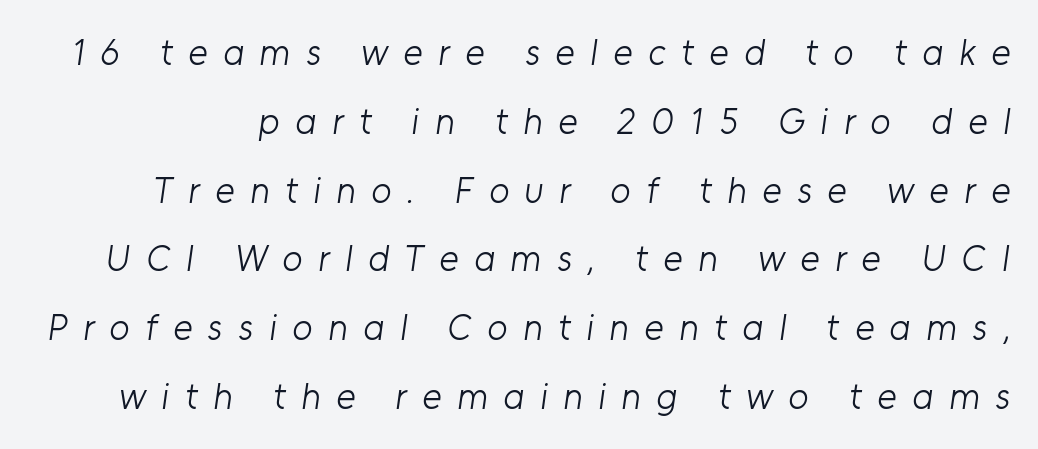
Nope, no serifs anywhere on these letters. Weight: regular or lighter. Students, note that the glyphs here are deliberately spaced far apart. Underlining? Definitely not there. Do the characters align in a grid? No, the font is proportional.
